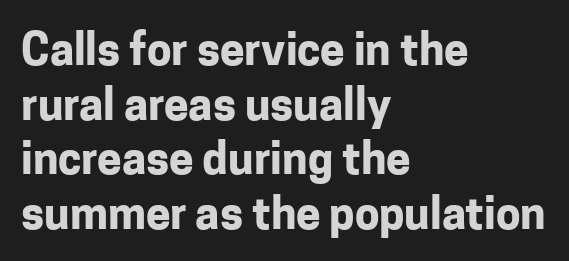
Q: Is the text bold? A: Yes.
Q: Is the text italic (slanted)? A: No, it is upright.
Q: Is the typeface a serif or a sans-serif typeface? A: Sans-serif.
Q: Is the text underlined? A: No.
Q: How is the paragraph aligned? A: Left-aligned.
Q: Is the spacing between letters normal or unusually wide? A: Normal.
Q: Width (condensed, normal, or wide)? A: Normal.
Q: Stroke contrast? A: Low.
Q: x-height? A: Medium.
Q: Monospaced? A: No.
